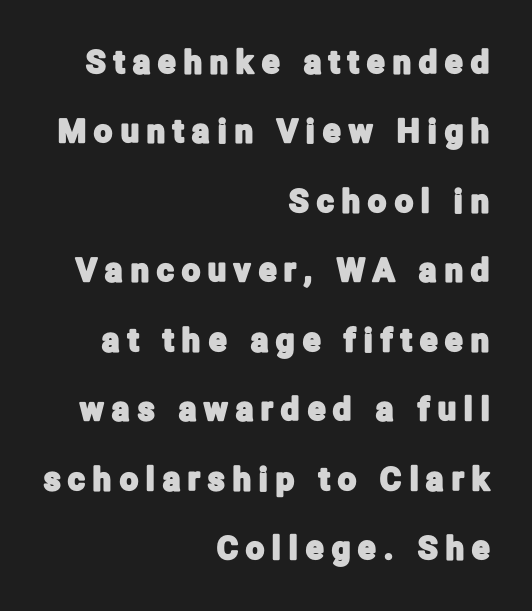
The image shows 32 px condensed sans-serif type, upright; set right-aligned, loose line spacing (2.17x), unusually wide letter spacing (+0.26 em), not underlined; low stroke contrast and a medium x-height.
